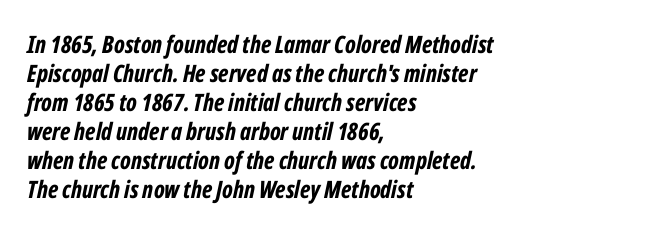
{"italic": "yes", "lean": "right", "slant_degrees": 12, "bold": "yes", "underline": "no", "align": "left", "line_spacing_ratio": 1.21, "letter_spacing": "normal", "letter_spacing_em": 0.0, "glyph_px": 24}
